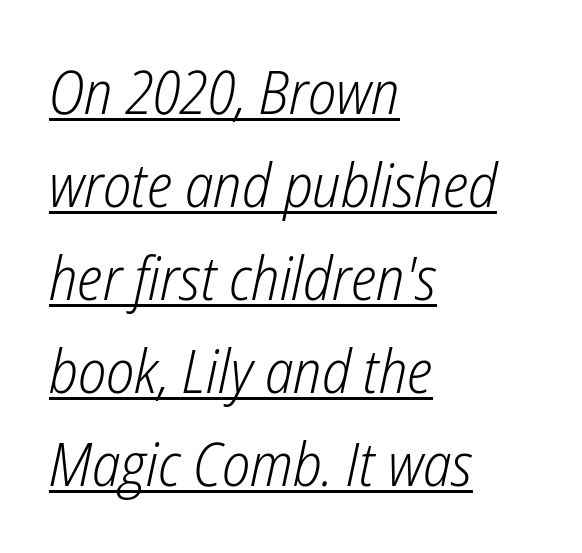
The image shows 60 px light, condensed type, italic (leaning right); set left-aligned, normal line spacing (1.55x), normal letter spacing, underlined; low stroke contrast and a medium x-height.
